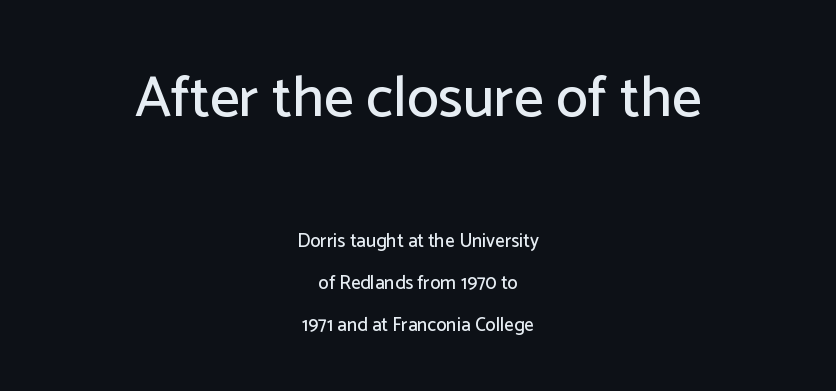
Q: Is the text italic (slanted)? A: No, it is upright.
Q: Is the typeface a serif or a sans-serif typeface? A: Sans-serif.
Q: Is the text underlined? A: No.
Q: How is the paragraph aligned? A: Centered.
Q: Is the spacing between letters normal or unusually wide? A: Normal.
Q: Is the spacing between lines tight, normal or loose? A: Loose.
Q: Which block of text is set in a larger size, the first (top) or the second (bottom)? A: The first (top) one.
Q: Width (condensed, normal, or wide)? A: Normal.
Q: Stroke contrast? A: Low.
Q: x-height? A: Medium.
Q: Monospaced? A: No.
